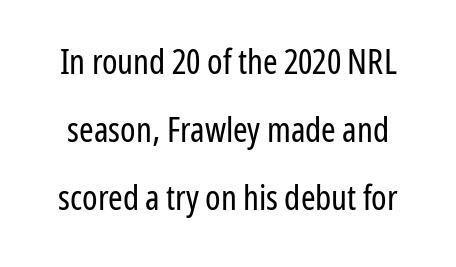
The letters look calm and open, with moderate or lighter stems. Examine the stroke ends and you'll find no serifs. Is there any slant? The stems are plumb. Nothing unusual about the tracking: characters are spaced as the font intends. The passage shown is typed in a proportional face where columns would drift. Clear beneath every line of the passage.
